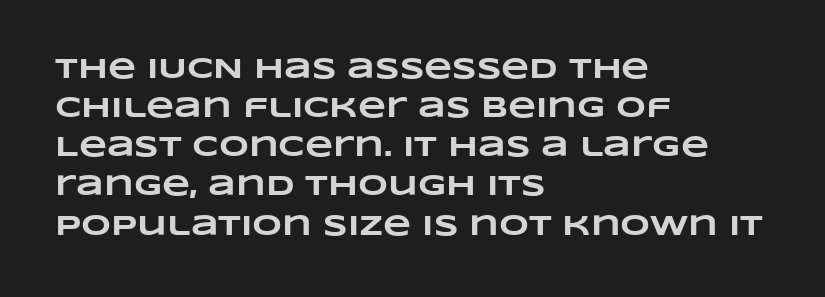
Caption: bold face, heavy strokes. Caption: multi-line text, flush left, ragged right. Regular leading. Spacing verdict: proportional, widths tailored to each character. Short note: letters normally spaced. Only glyphs here, with clear space below each row.
